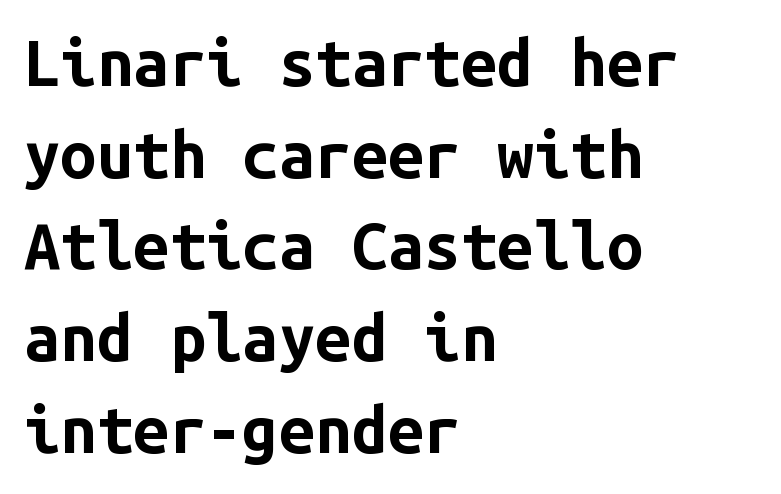
Italic? Not at all — the glyphs are vertical. These lines carry a lot of weight — the face is fully bold. The vertical gap from one line to the next is medium. You can tell from the bare stems that sans-serif type was used. The passage is arranged the way most books set body copy — flush left.
